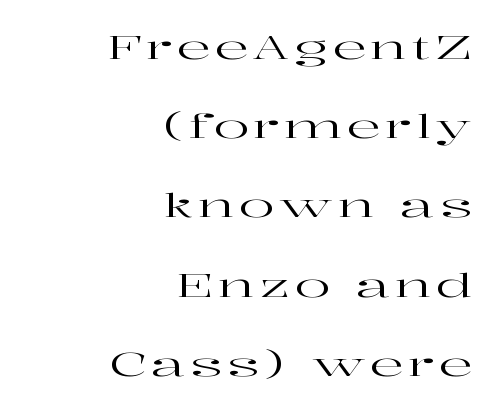
{"serif": "yes", "italic": "no", "width": "wide", "stroke_contrast": "high", "x_height": "medium", "monospaced": "no", "underline": "no", "align": "right", "line_spacing": "loose", "line_spacing_ratio": 2.4, "glyph_px": 33}
